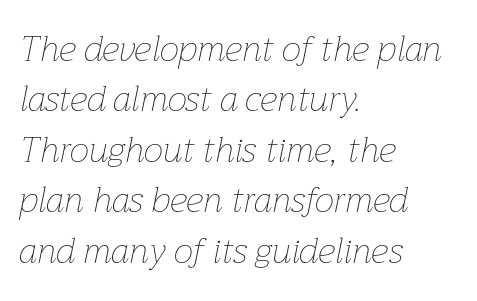
The text carries the slant typical of an italic or oblique font. You could not count columns in this text — the font is proportionally spaced. No extra tracking has been applied to these lines. A light-to-regular cut is what we see here. The glyphs are unaccompanied by any horizontal stroke below them. Whoever set this chose a conventional vertical rhythm.
